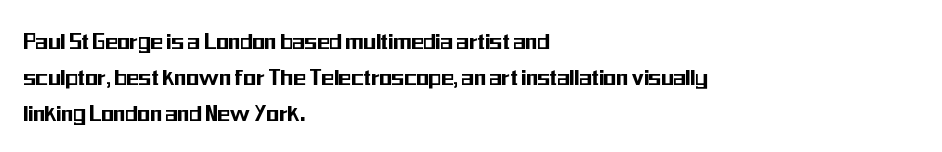
{"italic": "no", "underline": "no", "align": "left", "line_spacing": "normal", "line_spacing_ratio": 1.39, "letter_spacing": "normal", "letter_spacing_em": 0.0, "glyph_px": 26}
